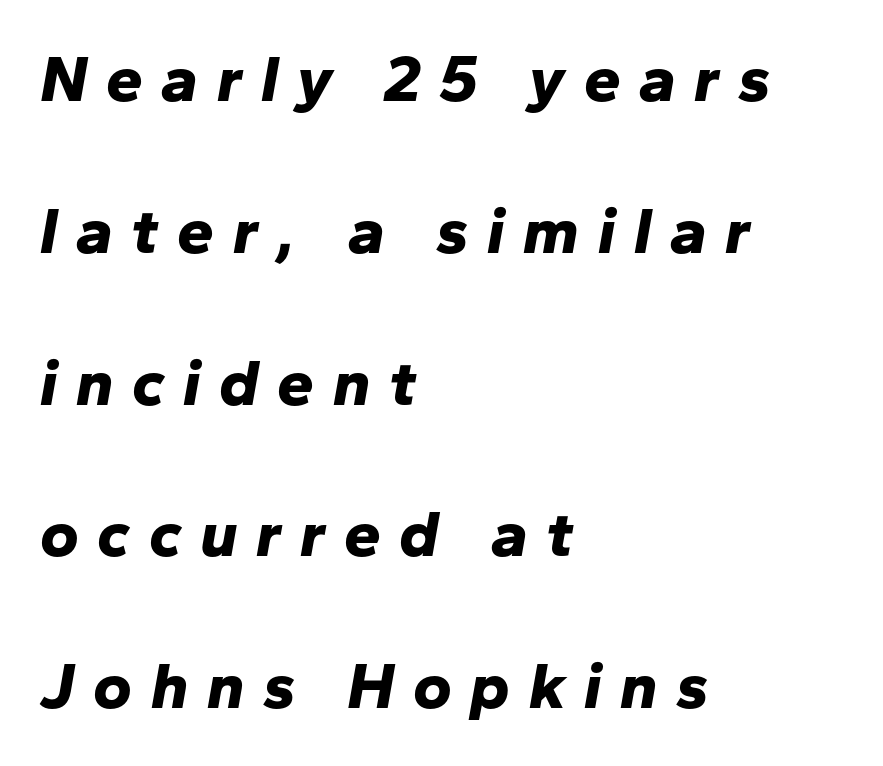
{"italic": "yes", "lean": "right", "slant_degrees": 10, "bold": "yes", "weight": "bold", "width": "normal", "stroke_contrast": "low", "x_height": "medium", "monospaced": "no", "underline": "no", "align": "left", "line_spacing": "loose", "line_spacing_ratio": 2.3, "letter_spacing": "wide", "letter_spacing_em": 0.28, "glyph_px": 66}
